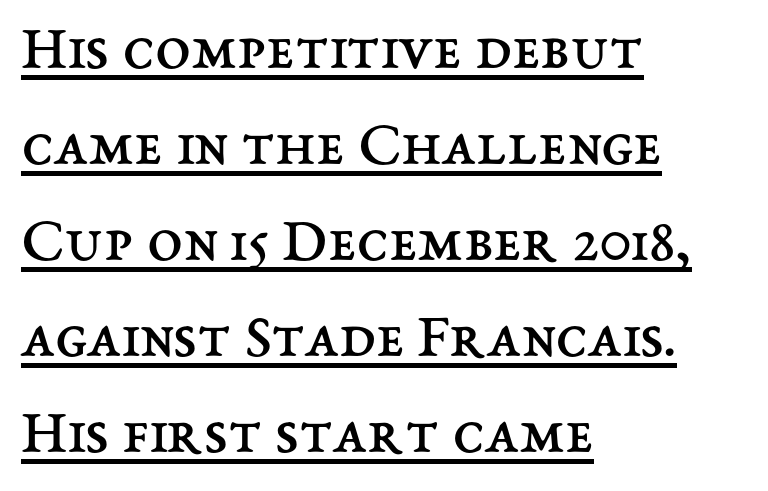
The image shows 64 px regular-weight type, upright; set left-aligned, normal line spacing (1.5x), normal letter spacing, underlined; medium stroke contrast and a medium x-height.
